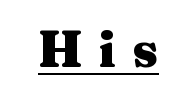
Q: Is the text bold? A: Yes.
Q: Is the text italic (slanted)? A: No, it is upright.
Q: Is the typeface a serif or a sans-serif typeface? A: Serif.
Q: Is the text underlined? A: Yes.
Q: Is the spacing between letters normal or unusually wide? A: Unusually wide.
Q: Width (condensed, normal, or wide)? A: Wide.
Q: Stroke contrast? A: Medium.
Q: x-height? A: Medium.
Q: Monospaced? A: No.
